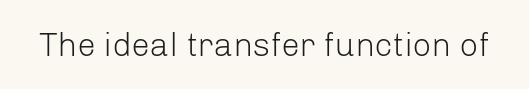
The glyphs in this specimen are sans serif. The cut favours lightness, reaching ordinary text weight at its darkest. Is this a fixed-width face? No — the glyphs have proportional, varying widths. Every stem runs plumb, perpendicular to the baseline. Rule under the text: the space is simply empty.
